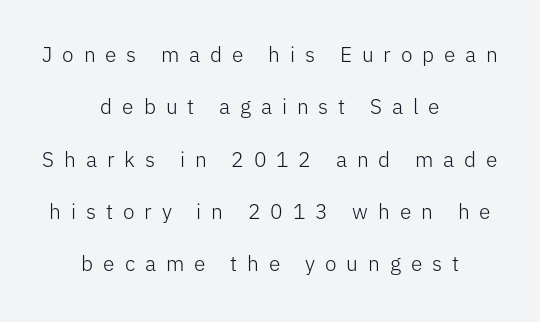
Q: Is the text bold? A: No.
Q: Is the text italic (slanted)? A: No, it is upright.
Q: Is the text underlined? A: No.
Q: How is the paragraph aligned? A: Centered.
Q: Is the spacing between letters normal or unusually wide? A: Unusually wide.
Q: Is the spacing between lines tight, normal or loose? A: Loose.
